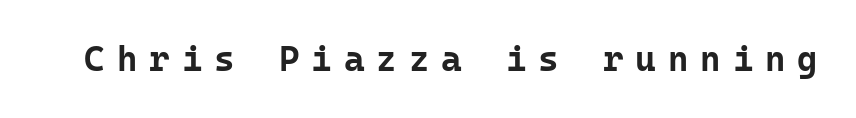
The image shows 35 px bold sans-serif type, upright, monospaced; set unusually wide letter spacing (+0.34 em), not underlined; low stroke contrast and a medium x-height.
